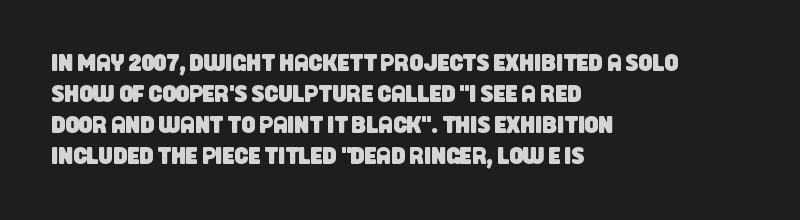
Q: Is the text underlined? A: No.
Q: How is the paragraph aligned? A: Left-aligned.
Q: Is the spacing between letters normal or unusually wide? A: Normal.
Q: Is the spacing between lines tight, normal or loose? A: Normal.
